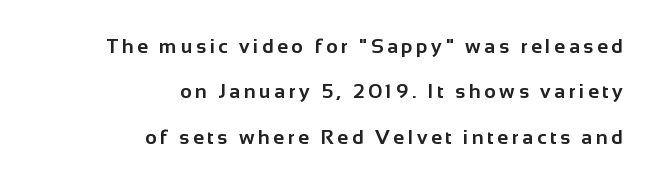
The image shows 20 px bold type, upright; set right-aligned, loose line spacing (2.27x), not underlined.
